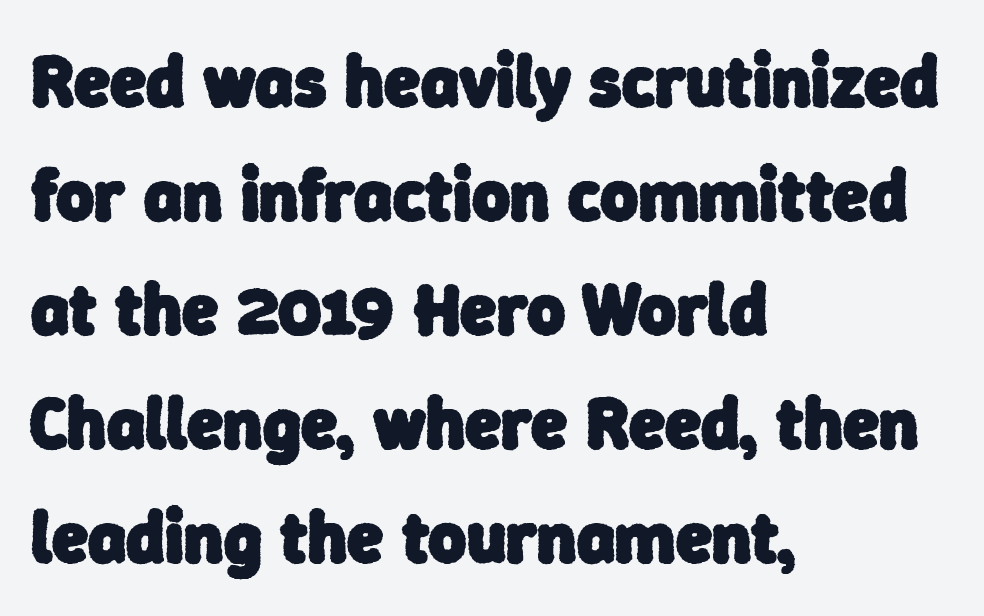
Chunky letters — that's bold for sure. Each letter's strokes conclude bluntly, with no projecting serifs. Glyph-to-glyph distance matches everyday printed text. The rag falls on the right side of this text block. The lines sit at an ordinary, default distance from one another. The baseline area is clear.
